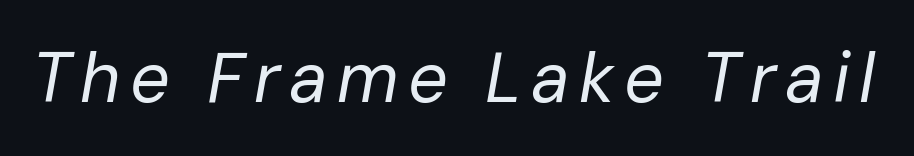
The image shows 70 px regular-weight type, italic (leaning right); set not underlined; low stroke contrast and a medium x-height.
